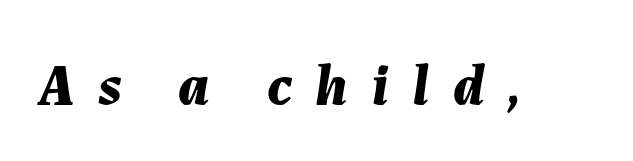
{"italic": "yes", "lean": "right", "slant_degrees": 7, "bold": "yes", "weight": "bold", "width": "normal", "stroke_contrast": "medium", "x_height": "medium", "monospaced": "no", "underline": "no", "letter_spacing": "wide", "letter_spacing_em": 0.4, "glyph_px": 58}
